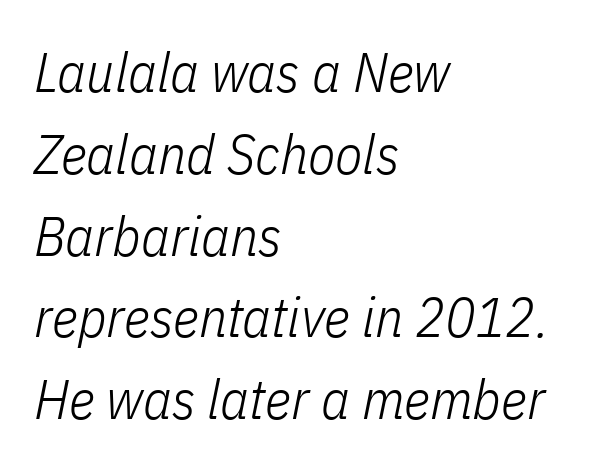
{"italic": "yes", "lean": "right", "slant_degrees": 11, "bold": "no", "weight": "light", "width": "condensed", "stroke_contrast": "low", "x_height": "medium", "monospaced": "no", "underline": "no", "align": "left", "line_spacing": "normal", "line_spacing_ratio": 1.46, "letter_spacing": "normal", "letter_spacing_em": 0.0, "glyph_px": 56}
